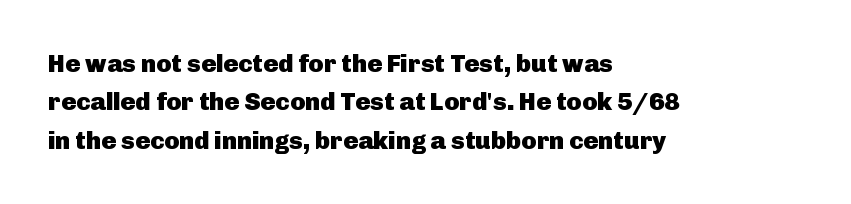
Here the glyphs are tracked normally, forming tight word shapes. Does the weight exceed regular? Yes, all the way to bold. The text block is weighted toward the left margin, trailing off unevenly rightward. Style check: upright. Notice how descenders clear the ascenders below comfortably — that's standard leading. Glance below the letters and you will spot only blank space.
